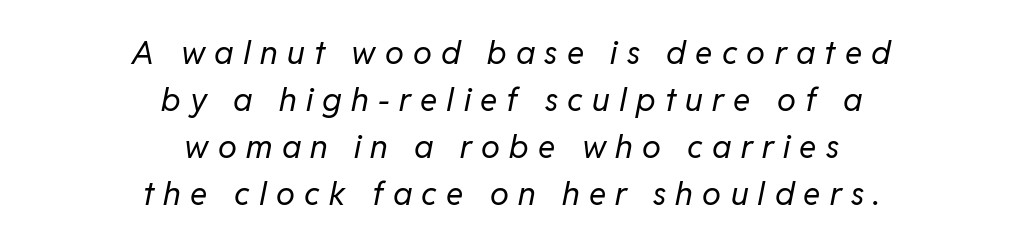
The image shows 32 px regular-weight type, italic (leaning right); set centered, normal line spacing (1.47x), unusually wide letter spacing (+0.29 em), not underlined; low stroke contrast and a medium x-height.
